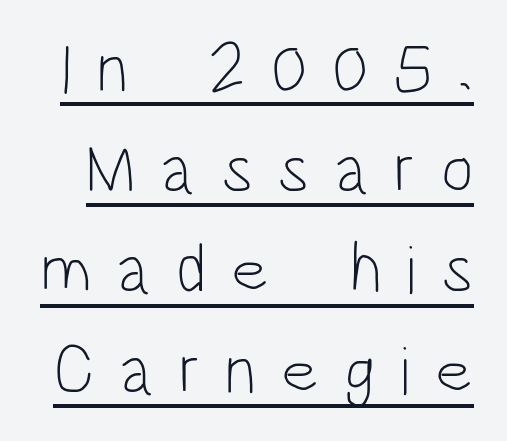
The image shows 69 px light, condensed sans-serif type, upright; set normal line spacing (1.46x), unusually wide letter spacing (+0.36 em), underlined; low stroke contrast and a large x-height.
